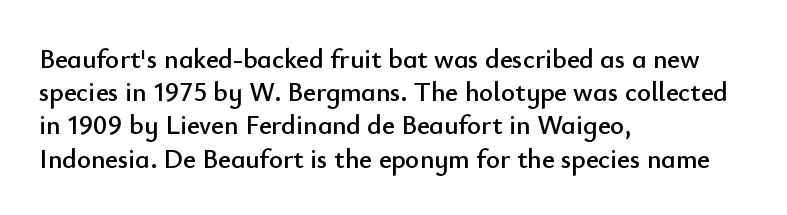
{"italic": "no", "underline": "no", "align": "left", "line_spacing_ratio": 1.23, "letter_spacing": "normal", "letter_spacing_em": 0.0, "glyph_px": 27}
